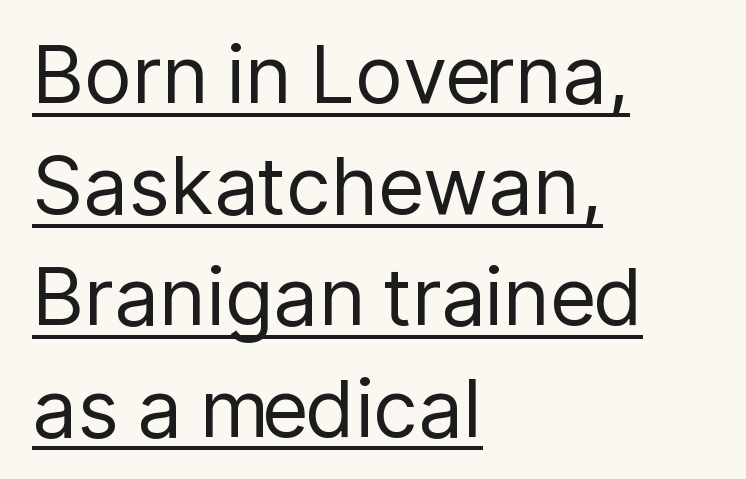
The image shows 80 px regular-weight sans-serif type, upright; set left-aligned, normal line spacing (1.39x), normal letter spacing, underlined; low stroke contrast and a medium x-height.
